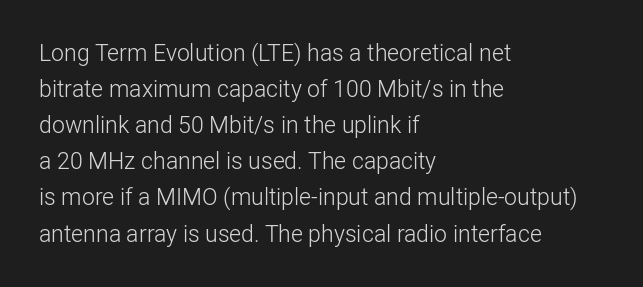
Nothing unusual about the tracking: characters are spaced as the font intends. The typesetter chose a ragged-right arrangement here. Vertical strokes here are truly vertical. In terms of leading, this rendering sits right in the middle.
